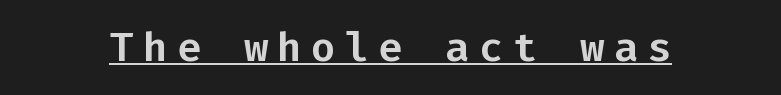
The image shows 41 px sans-serif type, upright, monospaced; set unusually wide letter spacing (+0.22 em), underlined; low stroke contrast and a medium x-height.
